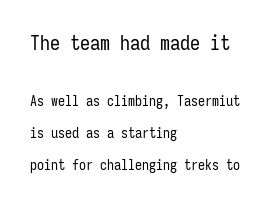
Look at the tracking — it's just the regular setting, nothing added. If you drew a line through each stem, it would be perfectly vertical. Think standard paragraph weight, or any step lighter than that. Decoration check: the copy has no underline.
